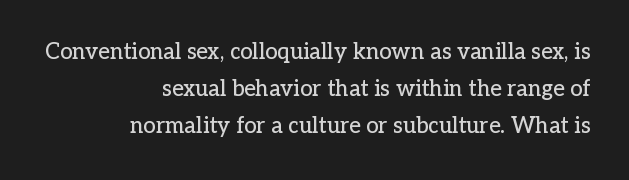
{"italic": "no", "underline": "no", "align": "right", "line_spacing": "normal", "line_spacing_ratio": 1.69, "letter_spacing": "normal", "letter_spacing_em": 0.0, "glyph_px": 22}
